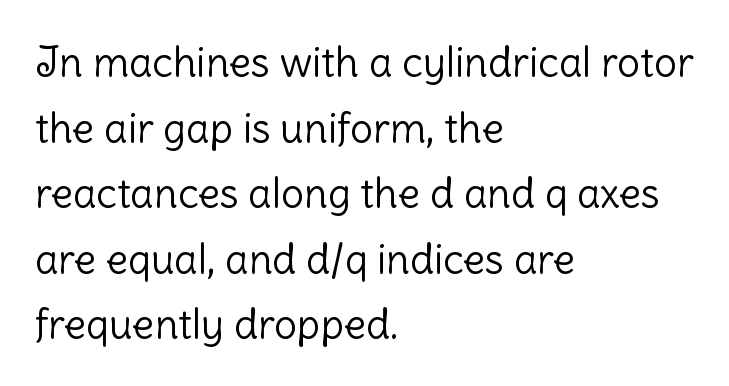
Q: Is the text bold? A: No.
Q: Is the text italic (slanted)? A: No, it is upright.
Q: Is the typeface a serif or a sans-serif typeface? A: Sans-serif.
Q: Is the text underlined? A: No.
Q: How is the paragraph aligned? A: Left-aligned.
Q: Is the spacing between letters normal or unusually wide? A: Normal.
Q: Is the spacing between lines tight, normal or loose? A: Normal.
Q: Width (condensed, normal, or wide)? A: Normal.
Q: Stroke contrast? A: Low.
Q: x-height? A: Medium.
Q: Monospaced? A: No.
